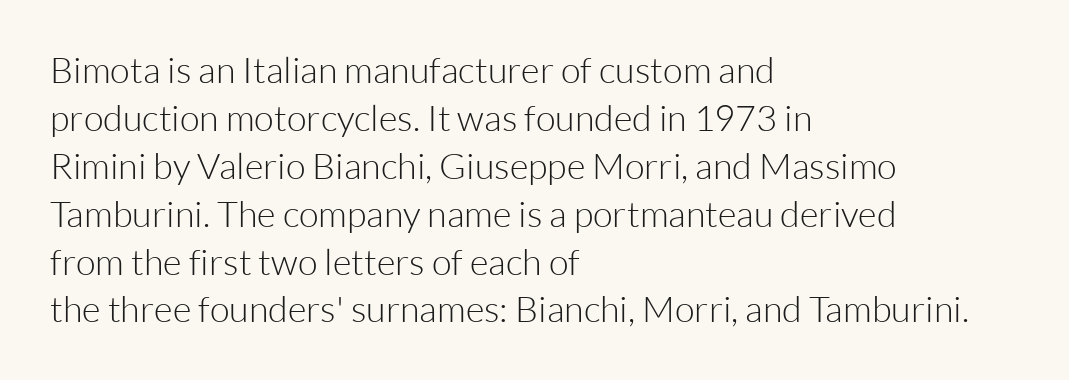
Q: Is the text bold? A: No.
Q: Is the text italic (slanted)? A: No, it is upright.
Q: Is the typeface a serif or a sans-serif typeface? A: Sans-serif.
Q: Is the text underlined? A: No.
Q: How is the paragraph aligned? A: Left-aligned.
Q: Is the spacing between letters normal or unusually wide? A: Normal.
Q: Is the spacing between lines tight, normal or loose? A: Normal.
Q: Width (condensed, normal, or wide)? A: Normal.
Q: Stroke contrast? A: Low.
Q: x-height? A: Medium.
Q: Monospaced? A: No.
